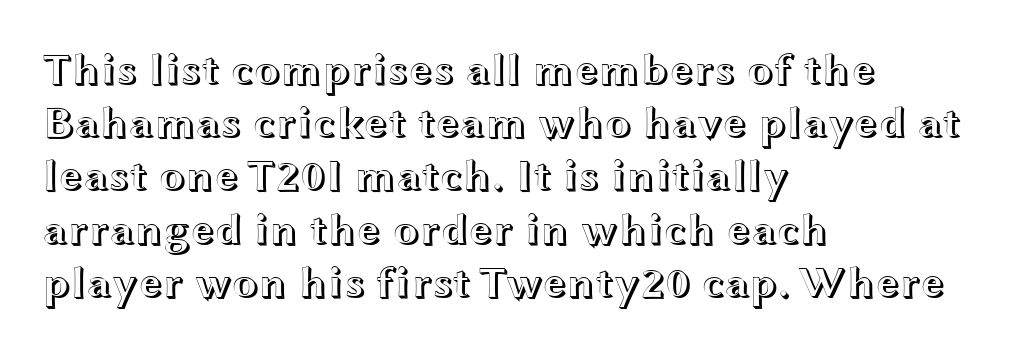
Q: Is the text italic (slanted)? A: No, it is upright.
Q: Is the text underlined? A: No.
Q: How is the paragraph aligned? A: Left-aligned.
Q: Is the spacing between letters normal or unusually wide? A: Normal.
Q: Width (condensed, normal, or wide)? A: Wide.
Q: x-height? A: Medium.
Q: Monospaced? A: No.
